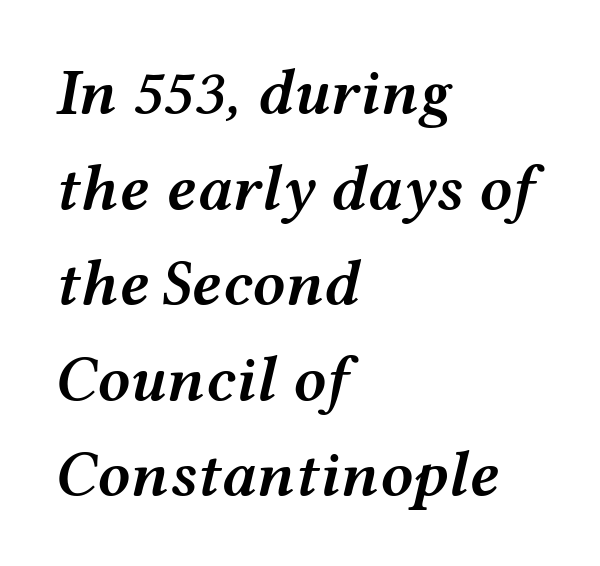
Q: Is the text bold? A: Semi-bold.
Q: Is the text italic (slanted)? A: Yes, it leans right by about 12 degrees.
Q: Is the text underlined? A: No.
Q: How is the paragraph aligned? A: Left-aligned.
Q: Is the spacing between letters normal or unusually wide? A: Normal.
Q: Is the spacing between lines tight, normal or loose? A: Normal.
Q: Width (condensed, normal, or wide)? A: Wide.
Q: Stroke contrast? A: Medium.
Q: x-height? A: Medium.
Q: Monospaced? A: No.
